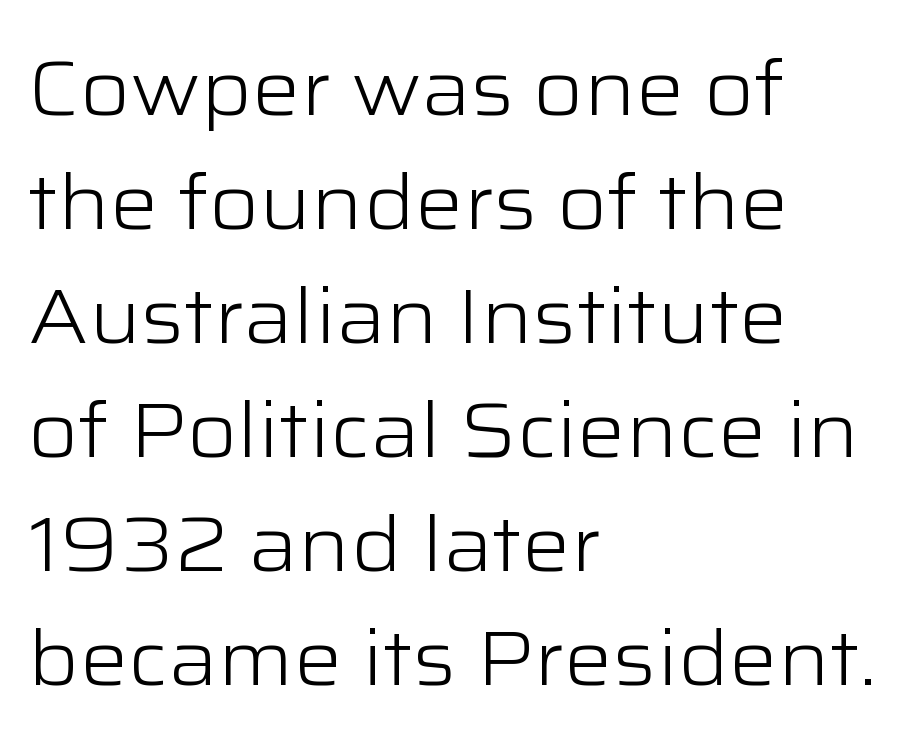
Q: Is the text bold? A: No.
Q: Is the text italic (slanted)? A: No, it is upright.
Q: Is the typeface a serif or a sans-serif typeface? A: Sans-serif.
Q: Is the text underlined? A: No.
Q: How is the paragraph aligned? A: Left-aligned.
Q: Is the spacing between letters normal or unusually wide? A: Normal.
Q: Is the spacing between lines tight, normal or loose? A: Normal.
Q: Width (condensed, normal, or wide)? A: Wide.
Q: Stroke contrast? A: Low.
Q: x-height? A: Medium.
Q: Monospaced? A: No.
